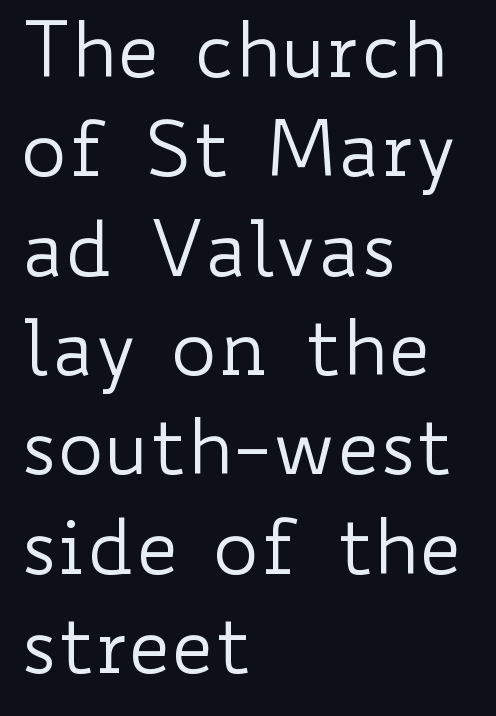
Q: Is the text bold? A: No.
Q: Is the text italic (slanted)? A: No, it is upright.
Q: Is the text underlined? A: No.
Q: How is the paragraph aligned? A: Left-aligned.
Q: Is the spacing between letters normal or unusually wide? A: Normal.
Q: Is the spacing between lines tight, normal or loose? A: Normal.
Q: Width (condensed, normal, or wide)? A: Wide.
Q: Stroke contrast? A: Low.
Q: x-height? A: Small.
Q: Monospaced? A: No.
